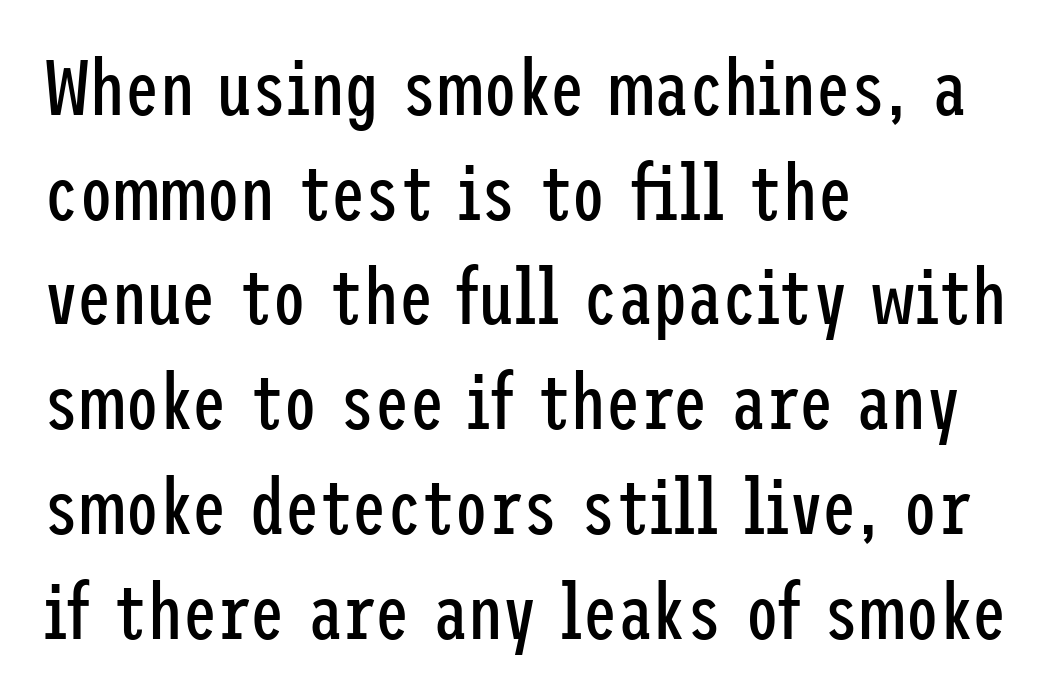
Q: Is the text bold? A: No.
Q: Is the text italic (slanted)? A: No, it is upright.
Q: Is the typeface a serif or a sans-serif typeface? A: Sans-serif.
Q: Is the text underlined? A: No.
Q: How is the paragraph aligned? A: Left-aligned.
Q: Is the spacing between letters normal or unusually wide? A: Normal.
Q: Is the spacing between lines tight, normal or loose? A: Normal.
Q: Width (condensed, normal, or wide)? A: Condensed.
Q: Stroke contrast? A: Low.
Q: x-height? A: Medium.
